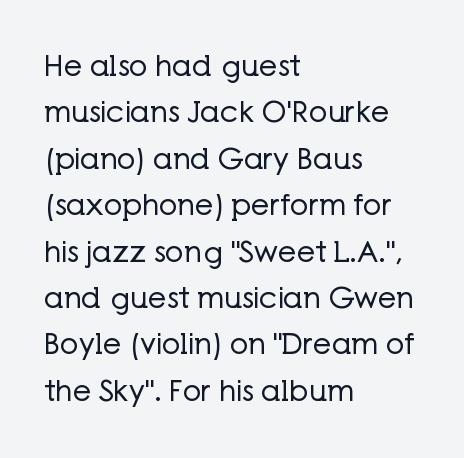
Note: no serifs on the glyphs. Each word holds together tightly as a unit, with standard inter-letter gaps. Casual observation: everything's shoved over to the left. Ordinary non-slanted type is in use. Spacing verdict: proportional, widths tailored to each character. The zone under the glyphs is completely vacant.
